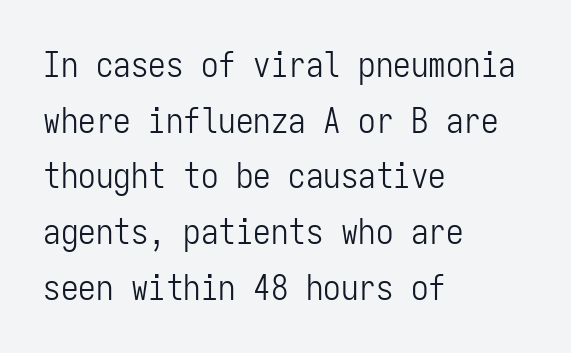
Q: Is the text bold? A: No.
Q: Is the text italic (slanted)? A: No, it is upright.
Q: Is the typeface a serif or a sans-serif typeface? A: Sans-serif.
Q: Is the text underlined? A: No.
Q: How is the paragraph aligned? A: Left-aligned.
Q: Is the spacing between letters normal or unusually wide? A: Normal.
Q: Is the spacing between lines tight, normal or loose? A: Normal.
Q: Width (condensed, normal, or wide)? A: Condensed.
Q: Stroke contrast? A: Low.
Q: x-height? A: Medium.
Q: Monospaced? A: Yes.
